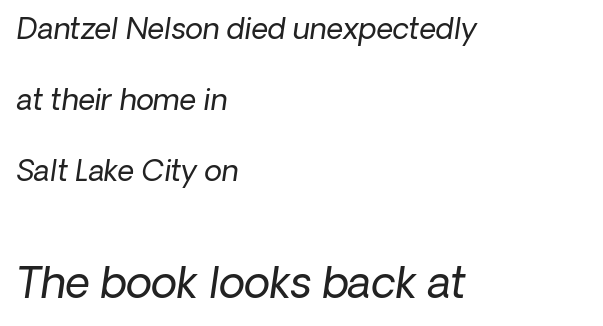
These lines are set flush left with a ragged right edge. These lines are rendered in a variable-pitch font. Nobody touched the tracking dial on this one. Unmarked baselines from the first word to the last. Notice how the stems are inclined rather than vertical — that's the hallmark of italics.
